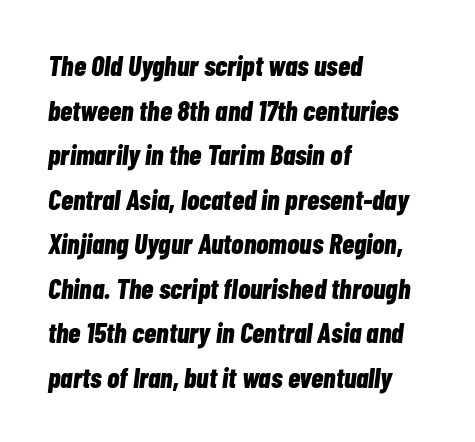
{"italic": "yes", "lean": "right", "slant_degrees": 7, "bold": "yes", "weight": "bold", "width": "condensed", "stroke_contrast": "low", "x_height": "medium", "monospaced": "no", "underline": "no", "align": "left", "line_spacing": "normal", "line_spacing_ratio": 1.59, "letter_spacing": "normal", "letter_spacing_em": 0.0, "glyph_px": 28}
